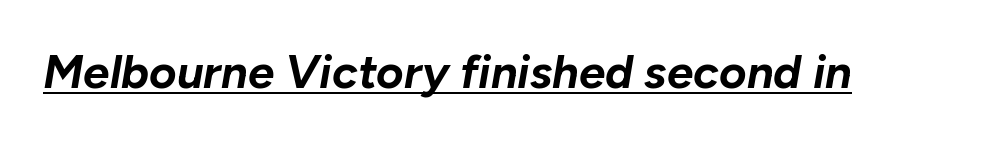
Look at the tracking — it's just the regular setting, nothing added. The typography opts for an oblique posture over an upright one. This sample has the flowing, uneven cadence of proportional lettering. Students, this is bold: see how much ink each stroke carries. The lettering is marked with a stroke running underneath it.
